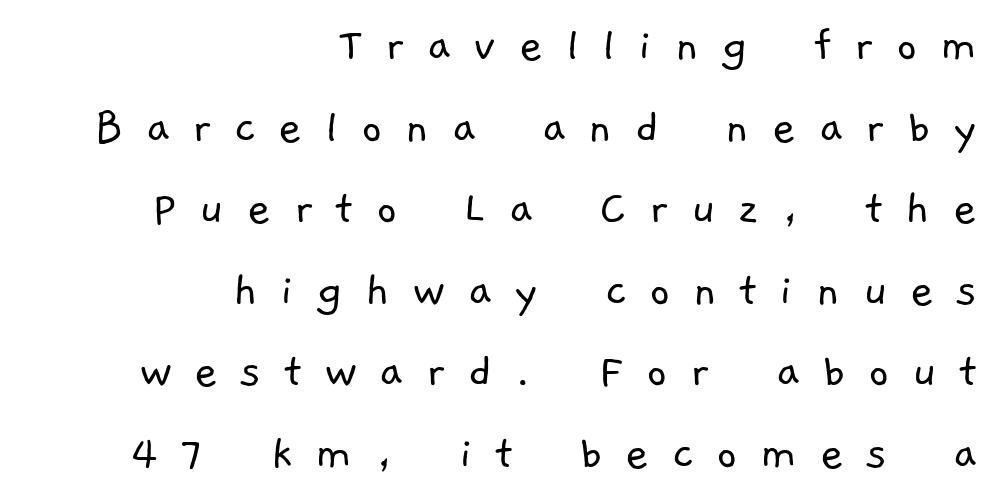
A typesetter would call this proportional, since set widths differ per character. The tracking reads as deliberately expanded to a designer's eye. The paragraph has a hard right edge and a soft left edge. Examine the stroke ends and you'll find no serifs.
